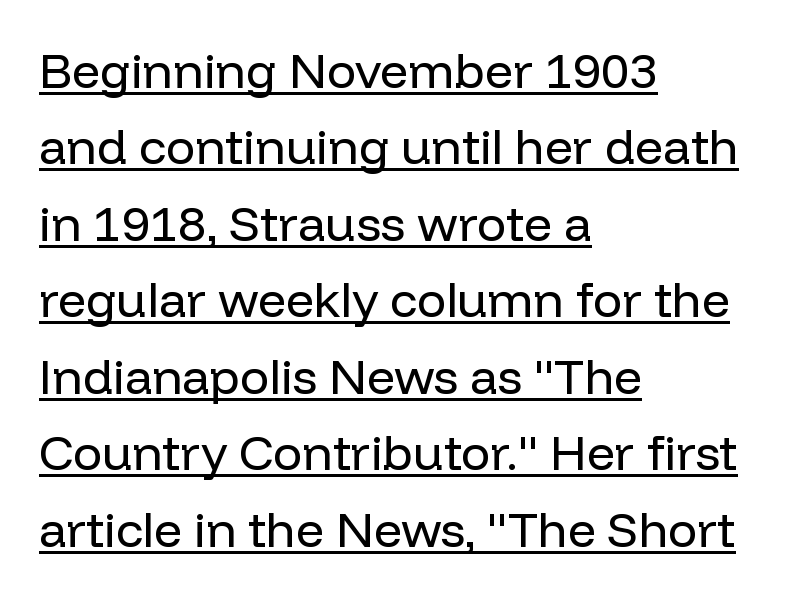
{"serif": "no", "italic": "no", "bold": "no", "weight": "regular", "width": "normal", "stroke_contrast": "low", "x_height": "medium", "monospaced": "no", "underline": "yes", "align": "left", "line_spacing": "normal", "line_spacing_ratio": 1.56, "letter_spacing": "normal", "letter_spacing_em": 0.0, "glyph_px": 49}
